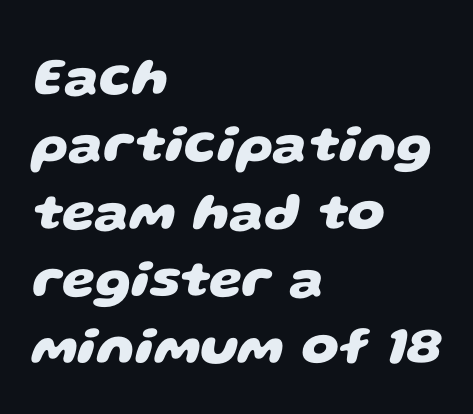
Q: Is the text bold? A: Yes.
Q: Is the typeface a serif or a sans-serif typeface? A: Sans-serif.
Q: Is the text underlined? A: No.
Q: How is the paragraph aligned? A: Left-aligned.
Q: Is the spacing between letters normal or unusually wide? A: Normal.
Q: Is the spacing between lines tight, normal or loose? A: Normal.
Q: Width (condensed, normal, or wide)? A: Wide.
Q: Stroke contrast? A: Low.
Q: x-height? A: Large.
Q: Monospaced? A: No.
